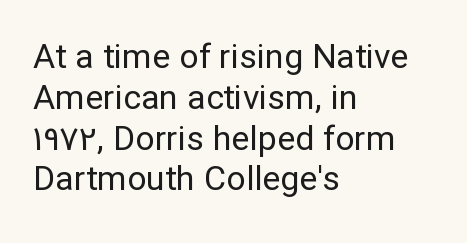
The image shows 34 px regular-weight sans-serif type, upright; set left-aligned, line spacing 1.2x, normal letter spacing, not underlined; low stroke contrast and a medium x-height.
